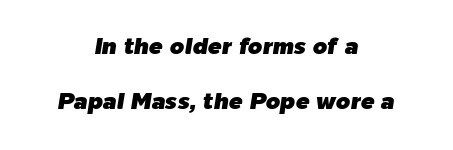
{"italic": "yes", "lean": "right", "slant_degrees": 9, "underline": "no", "align": "center", "line_spacing": "loose", "line_spacing_ratio": 2.41, "letter_spacing": "normal", "letter_spacing_em": 0.0, "glyph_px": 23}
